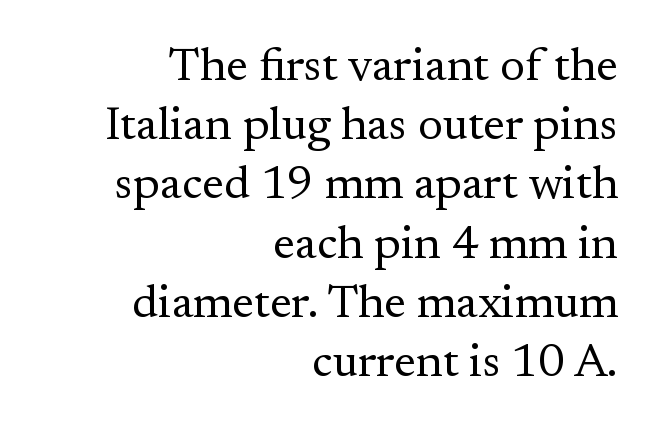
{"serif": "yes", "italic": "no", "bold": "no", "weight": "regular", "width": "normal", "stroke_contrast": "medium", "x_height": "small", "monospaced": "no", "underline": "no", "align": "right", "line_spacing": "normal", "line_spacing_ratio": 1.26, "letter_spacing": "normal", "letter_spacing_em": 0.0, "glyph_px": 47}
